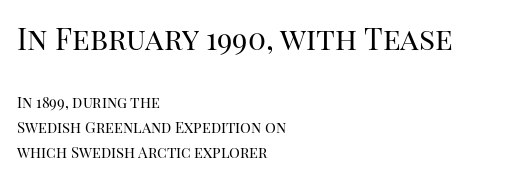
Q: Is the text bold? A: No.
Q: Is the text italic (slanted)? A: No, it is upright.
Q: Is the typeface a serif or a sans-serif typeface? A: Serif.
Q: Is the text underlined? A: No.
Q: How is the paragraph aligned? A: Left-aligned.
Q: Is the spacing between letters normal or unusually wide? A: Normal.
Q: Is the spacing between lines tight, normal or loose? A: Normal.
Q: Which block of text is set in a larger size, the first (top) or the second (bottom)? A: The first (top) one.
Q: Width (condensed, normal, or wide)? A: Normal.
Q: Stroke contrast? A: High.
Q: x-height? A: Large.
Q: Monospaced? A: No.
